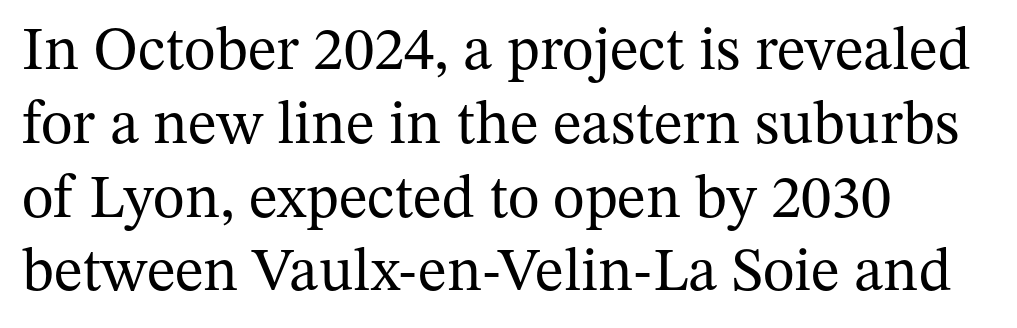
Each letter keeps its own natural width here, so spacing adapts to shape. The glyphs are unaccompanied by any horizontal stroke below them. Vertical strokes here are truly vertical. Font category for this specimen: serif. Characters follow at the spacing the type designer built in.
